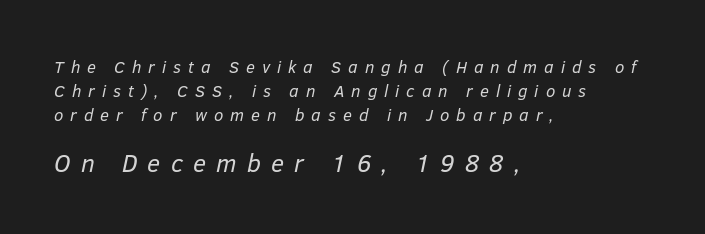
The image shows 25 px text type, italic (leaning right); set left-aligned, normal line spacing (1.4x), unusually wide letter spacing (+0.41 em), not underlined; the second (bottom) block is 1.47x larger.
